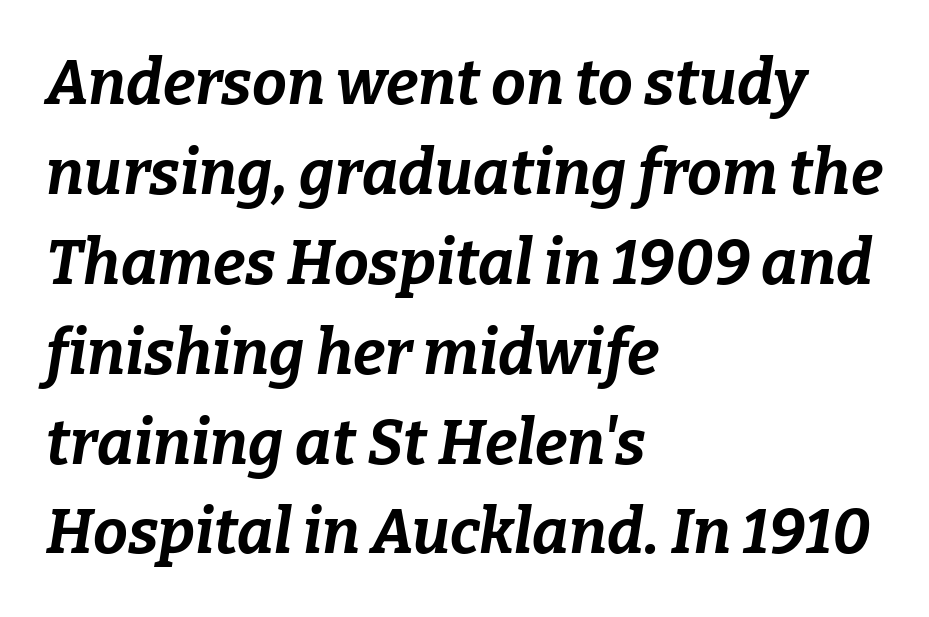
The image shows 62 px bold type, italic (leaning right); set left-aligned, normal line spacing (1.45x), normal letter spacing, not underlined; low stroke contrast and a medium x-height.
